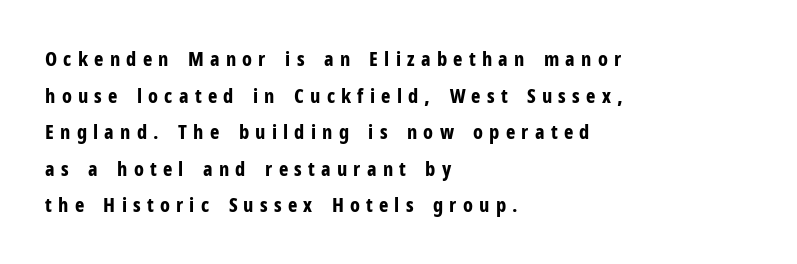
{"italic": "no", "bold": "yes", "underline": "no", "align": "left", "line_spacing_ratio": 1.83, "letter_spacing": "wide", "letter_spacing_em": 0.31, "glyph_px": 20}
